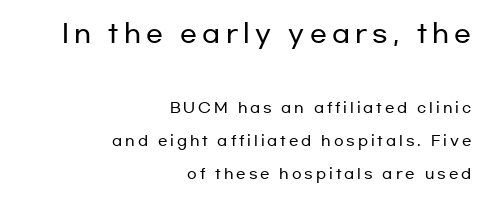
The lettering holds an erect, upright posture throughout. Size contrast runs from large at the top to small at the bottom. The foot of each line stays bare and open. Substantial extra tracking has been applied to these lines.
